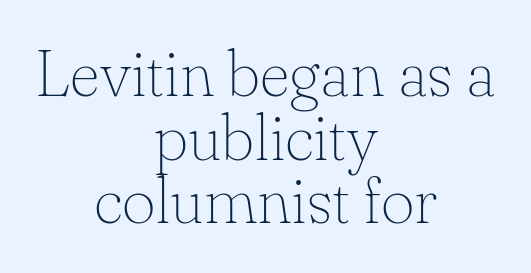
{"serif": "yes", "italic": "no", "bold": "no", "weight": "thin", "width": "normal", "stroke_contrast": "low", "x_height": "small", "monospaced": "no", "underline": "no", "align": "center", "line_spacing": "tight", "line_spacing_ratio": 0.98, "letter_spacing": "normal", "letter_spacing_em": 0.0, "glyph_px": 65}
